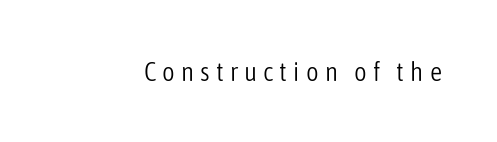
Q: Is the text bold? A: No.
Q: Is the text italic (slanted)? A: No, it is upright.
Q: Is the text underlined? A: No.
Q: Is the spacing between letters normal or unusually wide? A: Unusually wide.
